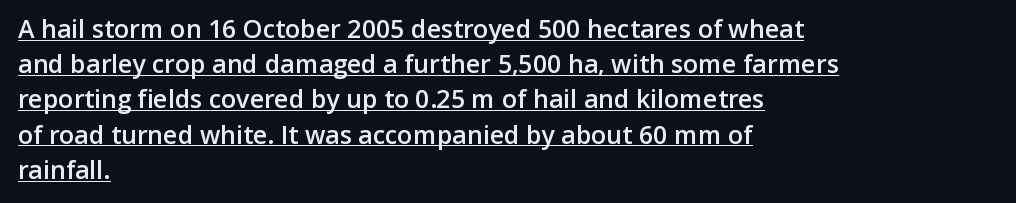
The image shows 25 px text type, upright; set left-aligned, normal line spacing (1.41x), normal letter spacing, underlined.
